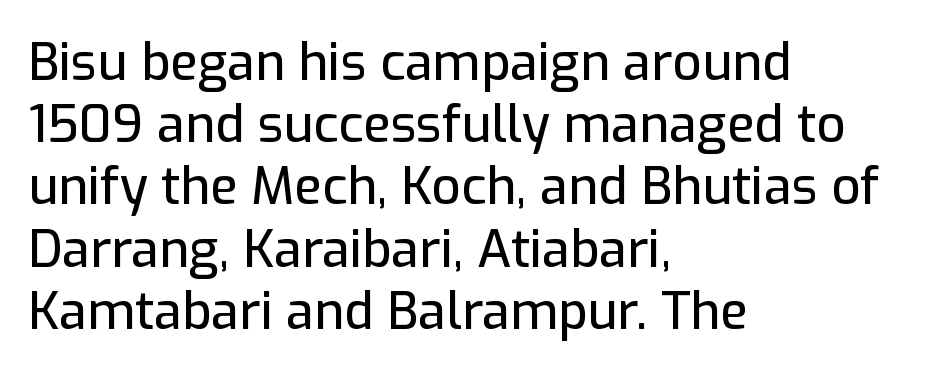
Any mark beneath the type? The region is blank. Standard letterfit; no display-style spreading of the glyphs. This sample has the flowing, uneven cadence of proportional lettering. The characters display no serif detailing; their extremities are plain. Leftover space on each line is placed entirely after the last word. Every stem runs plumb, perpendicular to the baseline.
